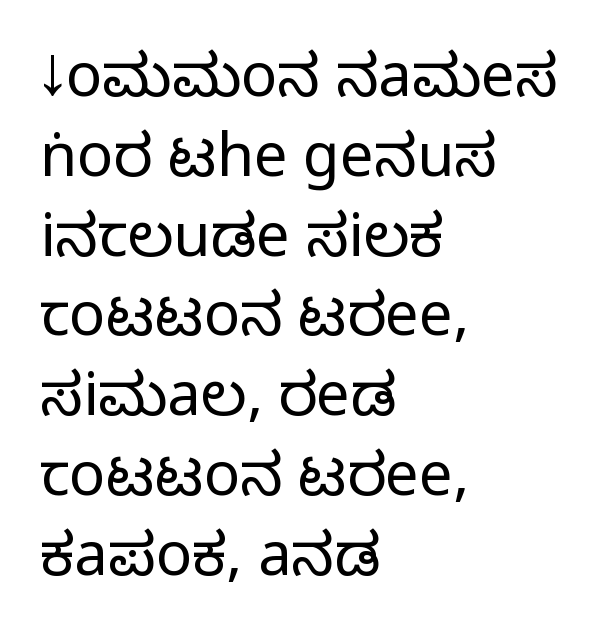
The image shows 60 px regular-weight, condensed sans-serif type, upright; set left-aligned, normal line spacing (1.33x), normal letter spacing, not underlined; low stroke contrast and a large x-height.
